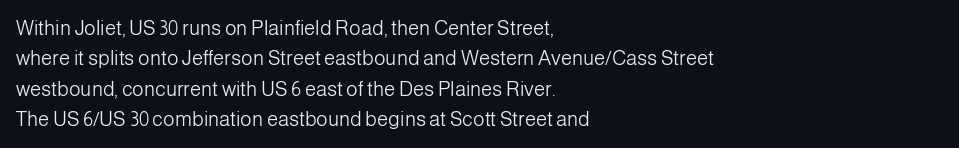
The image shows 20 px text type, upright; set left-aligned, normal line spacing (1.52x), normal letter spacing, not underlined.
